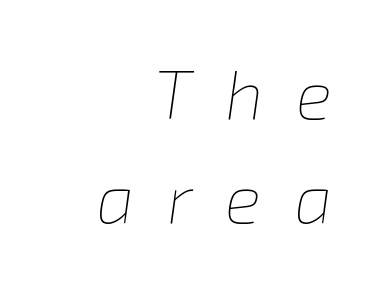
Q: Is the text bold? A: No.
Q: Is the text italic (slanted)? A: Yes, it leans right by about 8 degrees.
Q: Is the text underlined? A: No.
Q: How is the paragraph aligned? A: Right-aligned.
Q: Is the spacing between letters normal or unusually wide? A: Unusually wide.
Q: Is the spacing between lines tight, normal or loose? A: Normal.
Q: Width (condensed, normal, or wide)? A: Normal.
Q: Stroke contrast? A: Low.
Q: x-height? A: Medium.
Q: Monospaced? A: No.
